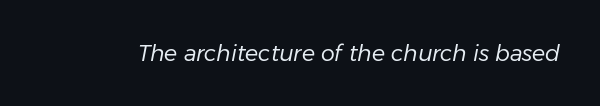
Q: Is the text bold? A: No.
Q: Is the text italic (slanted)? A: Yes, it leans right by about 11 degrees.
Q: Is the text underlined? A: No.
Q: Is the spacing between letters normal or unusually wide? A: Normal.
